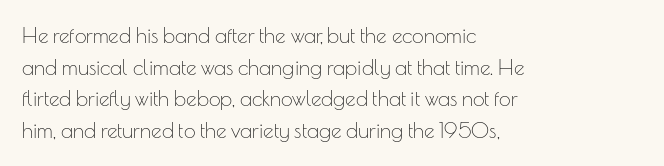
The image shows 21 px text type, upright; set left-aligned, normal line spacing (1.51x), normal letter spacing, not underlined.
